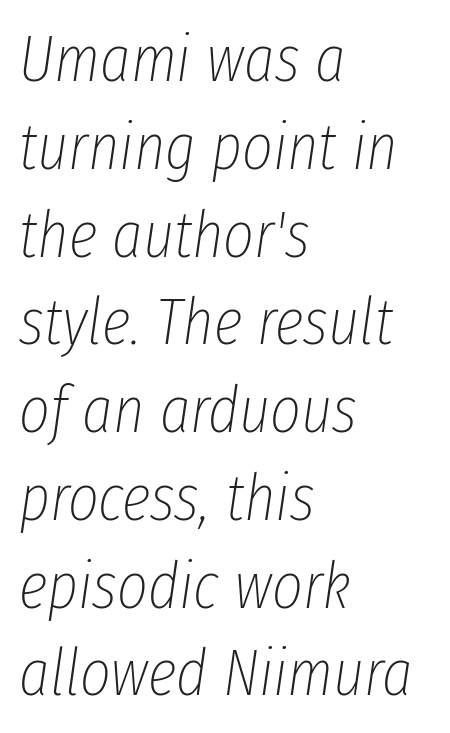
{"italic": "yes", "lean": "right", "slant_degrees": 8, "bold": "no", "weight": "thin", "width": "condensed", "stroke_contrast": "low", "x_height": "medium", "monospaced": "no", "underline": "no", "align": "left", "line_spacing": "normal", "line_spacing_ratio": 1.33, "letter_spacing": "normal", "letter_spacing_em": 0.0, "glyph_px": 66}
